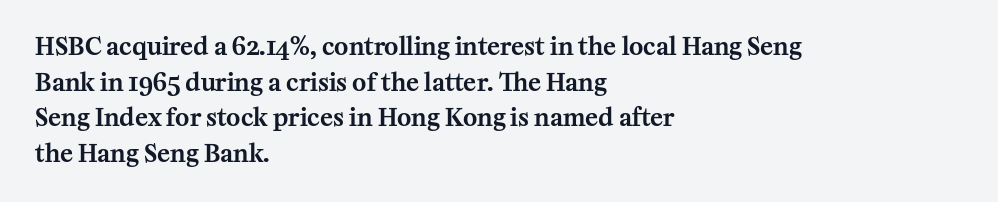
{"italic": "no", "underline": "no", "align": "left", "line_spacing": "normal", "line_spacing_ratio": 1.48, "letter_spacing": "normal", "letter_spacing_em": 0.0, "glyph_px": 24}
